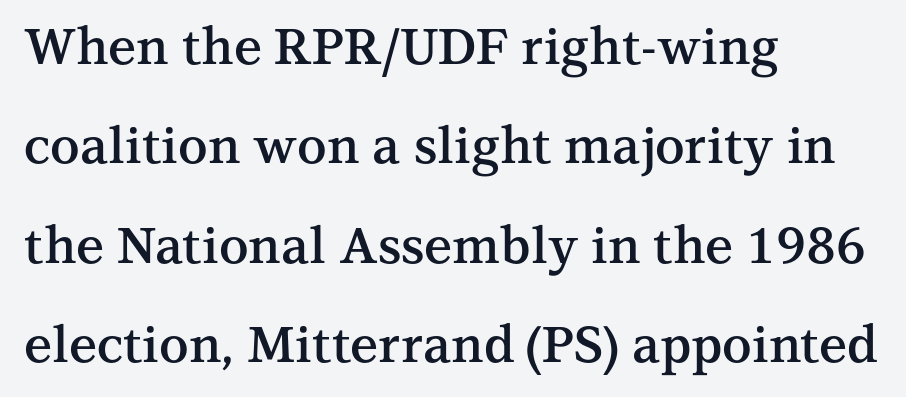
A typesetter would call this leading open, well beyond the default. The font is running at a semibold setting, under full bold. Alignment: flush left. Tall strokes in this sample are plumb rather than angled.
